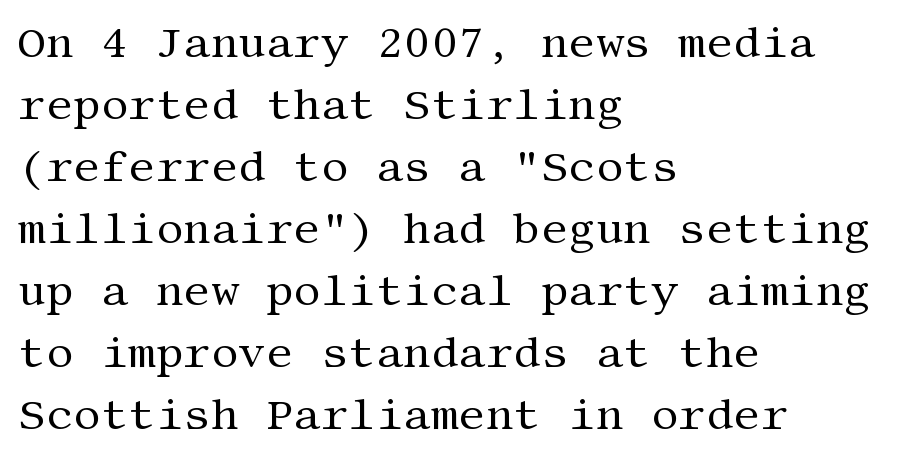
Q: Is the text bold? A: No.
Q: Is the text italic (slanted)? A: No, it is upright.
Q: Is the typeface a serif or a sans-serif typeface? A: Serif.
Q: Is the text underlined? A: No.
Q: How is the paragraph aligned? A: Left-aligned.
Q: Is the spacing between letters normal or unusually wide? A: Normal.
Q: Is the spacing between lines tight, normal or loose? A: Normal.
Q: Width (condensed, normal, or wide)? A: Normal.
Q: Stroke contrast? A: Medium.
Q: x-height? A: Large.
